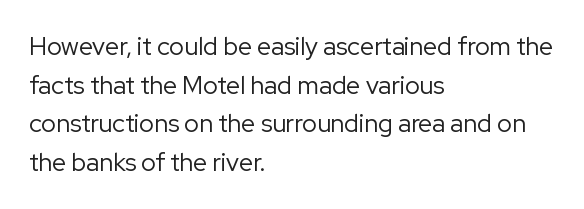
Q: Is the text bold? A: No.
Q: Is the text italic (slanted)? A: No, it is upright.
Q: Is the text underlined? A: No.
Q: How is the paragraph aligned? A: Left-aligned.
Q: Is the spacing between letters normal or unusually wide? A: Normal.
Q: Is the spacing between lines tight, normal or loose? A: Normal.
